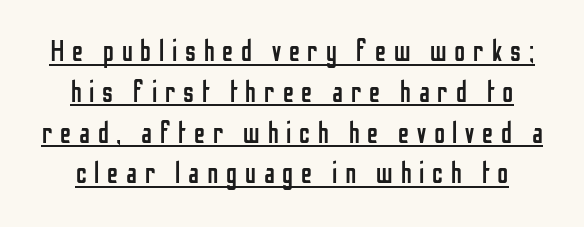
{"serif": "no", "italic": "no", "bold": "no", "weight": "regular", "width": "condensed", "stroke_contrast": "low", "x_height": "medium", "monospaced": "no", "underline": "yes", "line_spacing": "normal", "line_spacing_ratio": 1.36, "letter_spacing": "wide", "letter_spacing_em": 0.26, "glyph_px": 30}
